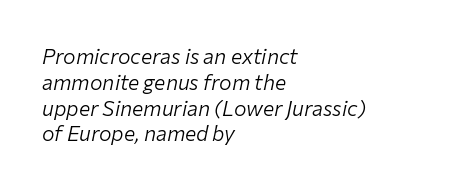
This sample uses an oblique cut, with every glyph tilted off the vertical. Think standard paragraph weight, or any step lighter than that. Honestly, there is no underline to notice here at all. The line texture is even and compact thanks to regular tracking.
